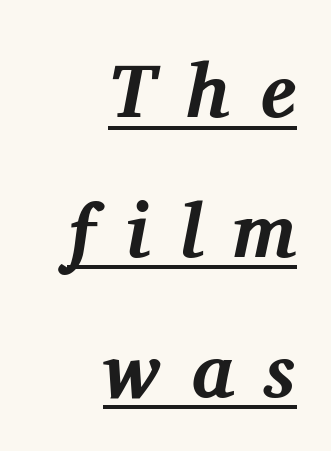
Q: Is the text bold? A: Yes.
Q: Is the text italic (slanted)? A: Yes, it leans right by about 11 degrees.
Q: Is the typeface a serif or a sans-serif typeface? A: Serif.
Q: Is the text underlined? A: Yes.
Q: How is the paragraph aligned? A: Right-aligned.
Q: Is the spacing between letters normal or unusually wide? A: Unusually wide.
Q: Width (condensed, normal, or wide)? A: Normal.
Q: Stroke contrast? A: Medium.
Q: x-height? A: Medium.
Q: Monospaced? A: No.
